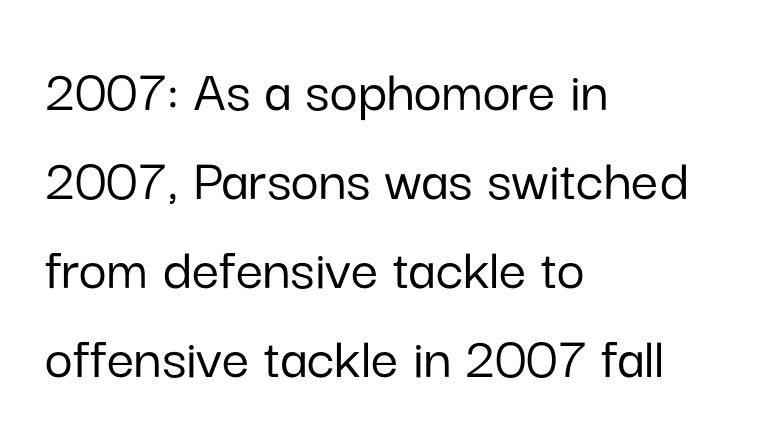
The image shows 61 px sans-serif type, upright; set left-aligned, normal line spacing (1.46x), normal letter spacing, not underlined; low stroke contrast and a medium x-height.
